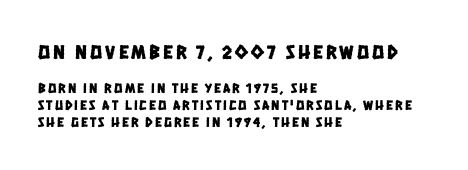
The image shows 20 px text type; set left-aligned, line spacing 1.21x, not underlined; the first (top) block is 1.43x larger.
